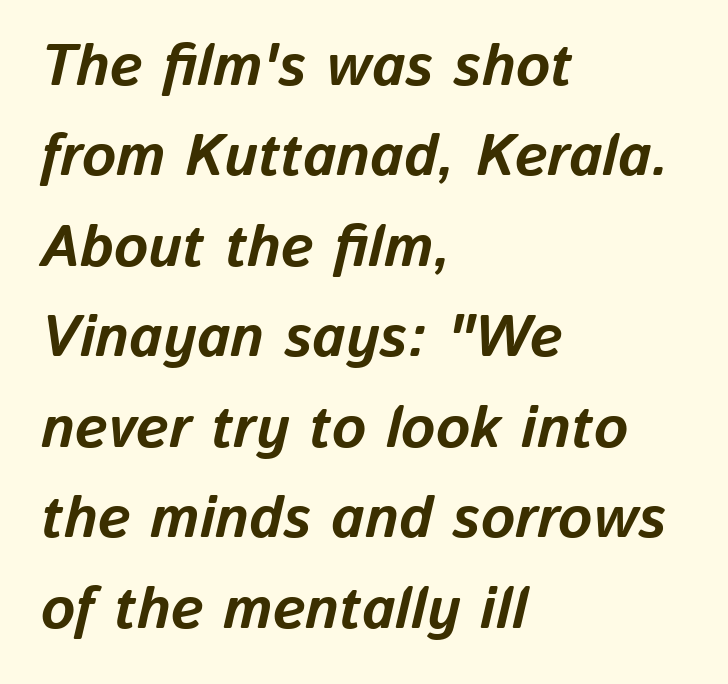
Q: Is the text bold? A: Yes.
Q: Is the text italic (slanted)? A: Yes, it leans right by about 13 degrees.
Q: Is the text underlined? A: No.
Q: How is the paragraph aligned? A: Left-aligned.
Q: Is the spacing between letters normal or unusually wide? A: Normal.
Q: Is the spacing between lines tight, normal or loose? A: Normal.
Q: Width (condensed, normal, or wide)? A: Normal.
Q: Stroke contrast? A: Low.
Q: x-height? A: Medium.
Q: Monospaced? A: No.
